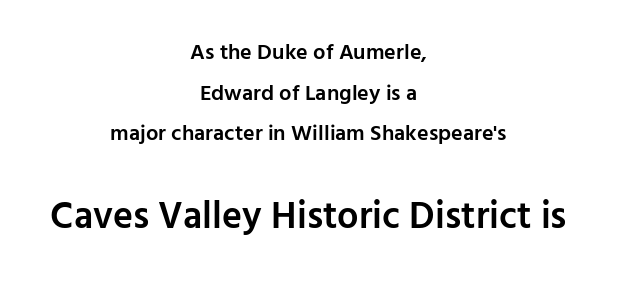
Character widths vary here, with narrow letters taking less room than wide ones. Tracking here is standard; glyphs follow each other at the usual distance. Does the bottom block carry the larger type? Yes, it does. The paragraph shown floats in the horizontal middle. This is the regular roman posture of the typeface.
